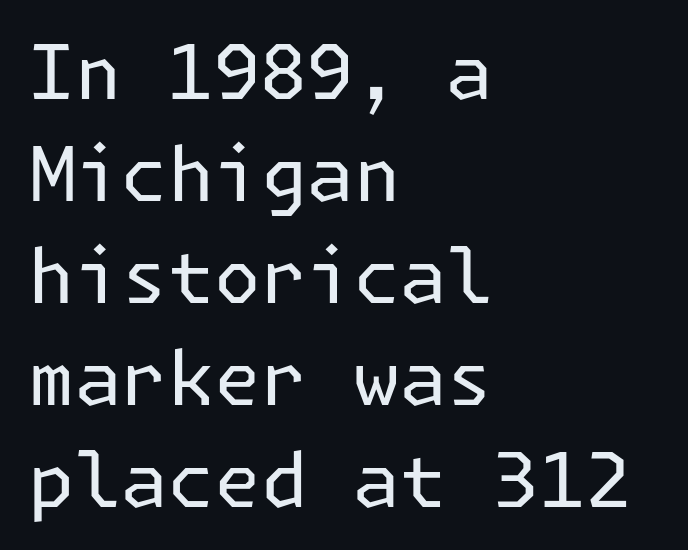
The image shows 75 px regular-weight sans-serif type, upright; set left-aligned, normal line spacing (1.36x), normal letter spacing, not underlined; low stroke contrast and a medium x-height.
